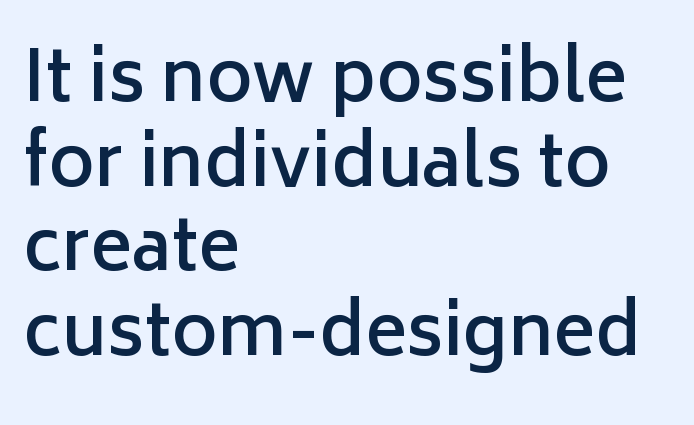
Q: Is the text bold? A: Semi-bold.
Q: Is the text italic (slanted)? A: No, it is upright.
Q: Is the typeface a serif or a sans-serif typeface? A: Sans-serif.
Q: Is the text underlined? A: No.
Q: How is the paragraph aligned? A: Left-aligned.
Q: Is the spacing between letters normal or unusually wide? A: Normal.
Q: Width (condensed, normal, or wide)? A: Normal.
Q: Stroke contrast? A: Low.
Q: x-height? A: Medium.
Q: Monospaced? A: No.
